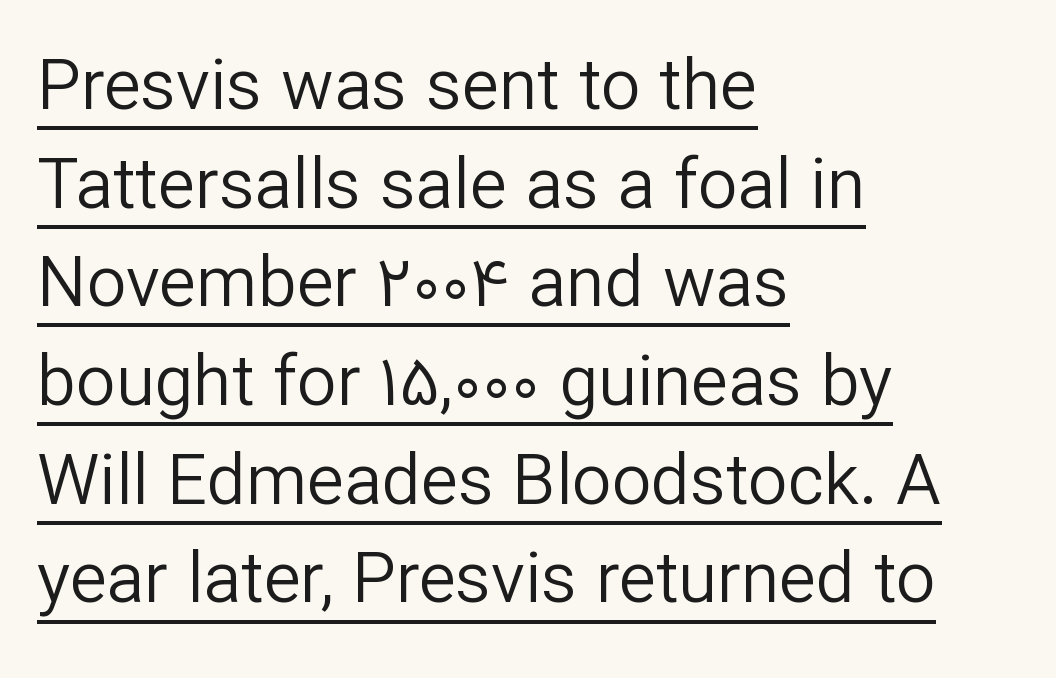
This rendering leaves character spacing at its baseline value. Proportional: the letters do not fall into vertical columns. The rendering uses the underline text-decoration. Posture: upright roman. Each letter's strokes conclude bluntly, with no projecting serifs. The strokes carry an ordinary text weight at most.
